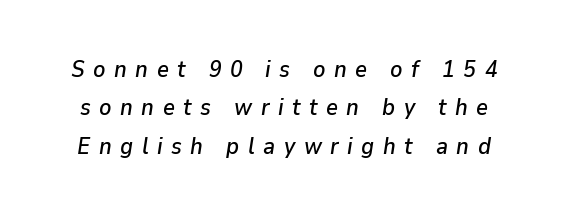
The image shows 23 px text type, italic (leaning right); set normal line spacing (1.67x), unusually wide letter spacing (+0.37 em), not underlined.
